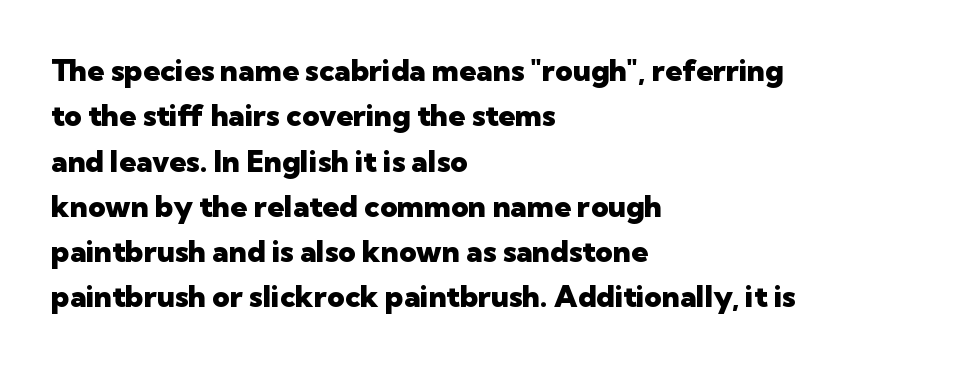
Q: Is the text bold? A: Yes.
Q: Is the text italic (slanted)? A: No, it is upright.
Q: Is the typeface a serif or a sans-serif typeface? A: Sans-serif.
Q: Is the text underlined? A: No.
Q: How is the paragraph aligned? A: Left-aligned.
Q: Is the spacing between letters normal or unusually wide? A: Normal.
Q: Is the spacing between lines tight, normal or loose? A: Normal.
Q: Width (condensed, normal, or wide)? A: Normal.
Q: Stroke contrast? A: Low.
Q: x-height? A: Medium.
Q: Monospaced? A: No.
